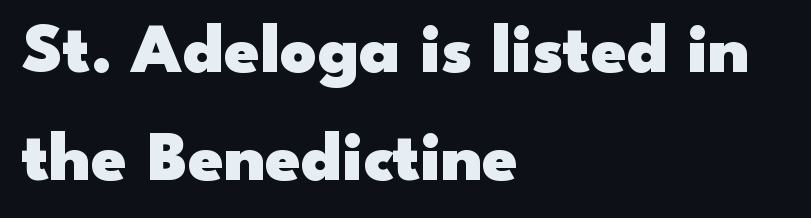
Q: Is the text bold? A: Yes.
Q: Is the text italic (slanted)? A: No, it is upright.
Q: Is the typeface a serif or a sans-serif typeface? A: Sans-serif.
Q: Is the text underlined? A: No.
Q: How is the paragraph aligned? A: Left-aligned.
Q: Is the spacing between letters normal or unusually wide? A: Normal.
Q: Is the spacing between lines tight, normal or loose? A: Normal.
Q: Width (condensed, normal, or wide)? A: Wide.
Q: Stroke contrast? A: Low.
Q: x-height? A: Small.
Q: Monospaced? A: No.
